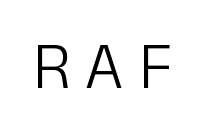
Q: Is the text bold? A: No.
Q: Is the text italic (slanted)? A: No, it is upright.
Q: Is the typeface a serif or a sans-serif typeface? A: Sans-serif.
Q: Is the text underlined? A: No.
Q: Is the spacing between letters normal or unusually wide? A: Unusually wide.
Q: Width (condensed, normal, or wide)? A: Normal.
Q: Stroke contrast? A: Low.
Q: x-height? A: Medium.
Q: Monospaced? A: No.
